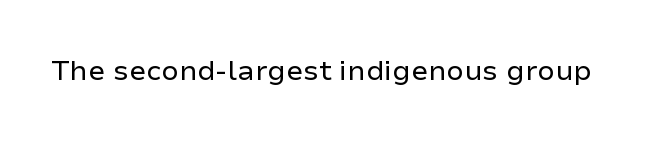
The image shows 28 px regular-weight sans-serif type, upright; set normal letter spacing, not underlined; low stroke contrast and a medium x-height.
